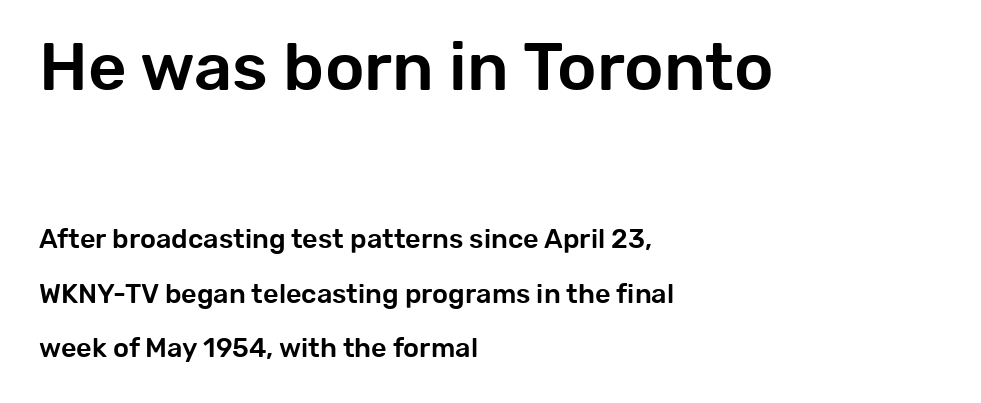
The lines in this sample share a left origin and differ only in where they stop. Honestly, the letter spacing is just normal — you wouldn't notice it. Does the type have serifs? No, each stem ends abruptly. Proportional: the letters do not fall into vertical columns. Unmarked baselines from the first word to the last.
